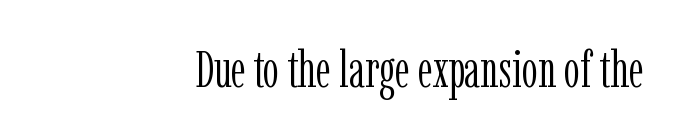
Q: Is the text bold? A: No.
Q: Is the text italic (slanted)? A: No, it is upright.
Q: Is the typeface a serif or a sans-serif typeface? A: Serif.
Q: Is the text underlined? A: No.
Q: How is the paragraph aligned? A: Right-aligned.
Q: Is the spacing between letters normal or unusually wide? A: Normal.
Q: Width (condensed, normal, or wide)? A: Condensed.
Q: Stroke contrast? A: Low.
Q: x-height? A: Medium.
Q: Monospaced? A: No.
